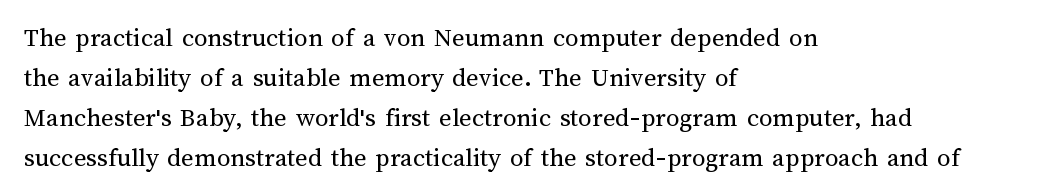
Q: Is the text bold? A: No.
Q: Is the text italic (slanted)? A: No, it is upright.
Q: Is the text underlined? A: No.
Q: How is the paragraph aligned? A: Left-aligned.
Q: Is the spacing between letters normal or unusually wide? A: Normal.
Q: Is the spacing between lines tight, normal or loose? A: Normal.
